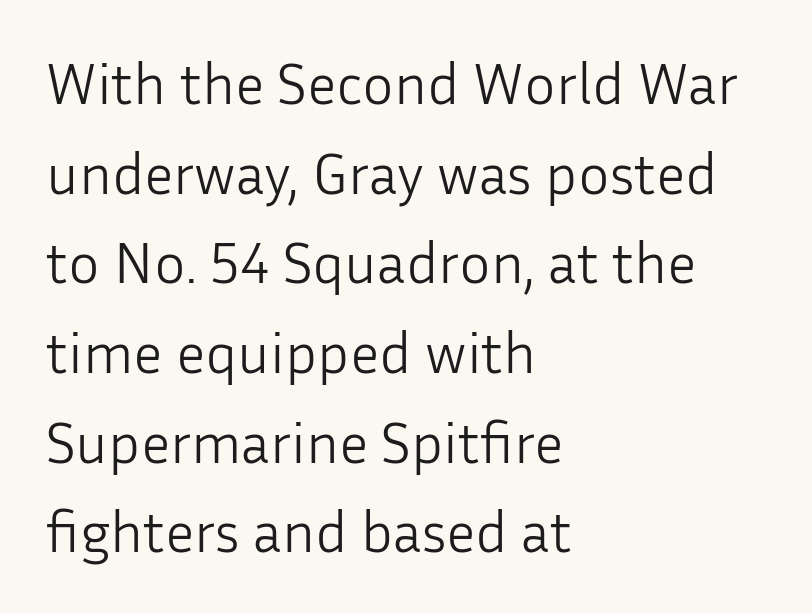
Q: Is the text bold? A: No.
Q: Is the text italic (slanted)? A: No, it is upright.
Q: Is the typeface a serif or a sans-serif typeface? A: Sans-serif.
Q: Is the text underlined? A: No.
Q: How is the paragraph aligned? A: Left-aligned.
Q: Is the spacing between letters normal or unusually wide? A: Normal.
Q: Is the spacing between lines tight, normal or loose? A: Normal.
Q: Width (condensed, normal, or wide)? A: Normal.
Q: Stroke contrast? A: Low.
Q: x-height? A: Medium.
Q: Monospaced? A: No.
